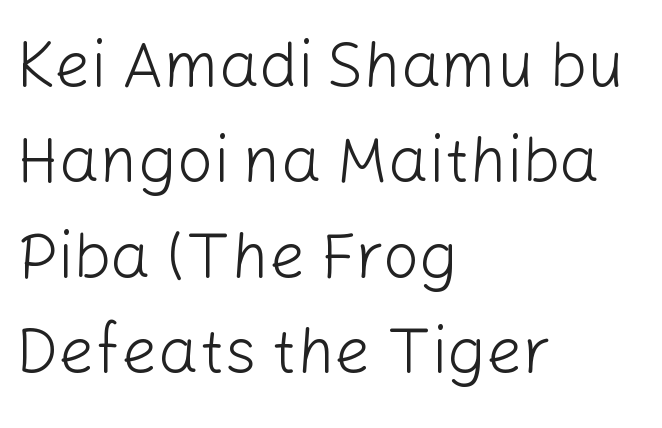
Q: Is the text bold? A: No.
Q: Is the text italic (slanted)? A: No, it is upright.
Q: Is the typeface a serif or a sans-serif typeface? A: Sans-serif.
Q: Is the text underlined? A: No.
Q: How is the paragraph aligned? A: Left-aligned.
Q: Is the spacing between letters normal or unusually wide? A: Normal.
Q: Is the spacing between lines tight, normal or loose? A: Normal.
Q: Width (condensed, normal, or wide)? A: Normal.
Q: Stroke contrast? A: Low.
Q: x-height? A: Medium.
Q: Monospaced? A: No.
